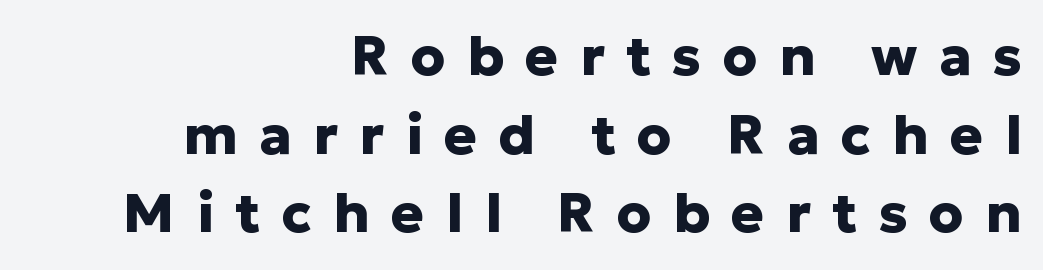
The image shows 55 px heavy sans-serif type, upright; set right-aligned, normal line spacing (1.43x), unusually wide letter spacing (+0.39 em), not underlined; low stroke contrast and a medium x-height.
